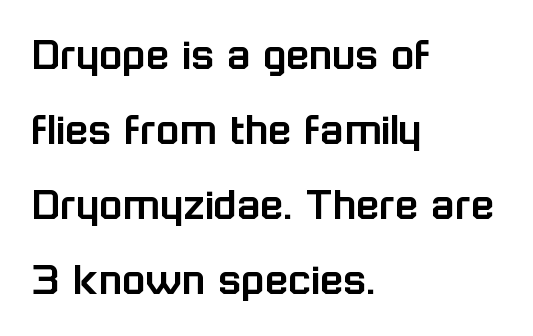
Q: Is the text italic (slanted)? A: No, it is upright.
Q: Is the typeface a serif or a sans-serif typeface? A: Sans-serif.
Q: Is the text underlined? A: No.
Q: How is the paragraph aligned? A: Left-aligned.
Q: Is the spacing between letters normal or unusually wide? A: Normal.
Q: Is the spacing between lines tight, normal or loose? A: Normal.
Q: Width (condensed, normal, or wide)? A: Normal.
Q: Stroke contrast? A: Low.
Q: x-height? A: Medium.
Q: Monospaced? A: No.
